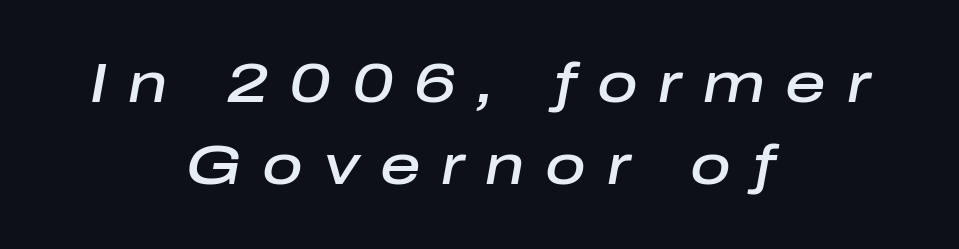
Q: Is the text bold? A: Semi-bold.
Q: Is the text italic (slanted)? A: Yes, it leans right by about 10 degrees.
Q: Is the text underlined? A: No.
Q: How is the paragraph aligned? A: Centered.
Q: Is the spacing between letters normal or unusually wide? A: Unusually wide.
Q: Is the spacing between lines tight, normal or loose? A: Normal.
Q: Width (condensed, normal, or wide)? A: Normal.
Q: Stroke contrast? A: Low.
Q: x-height? A: Medium.
Q: Monospaced? A: No.
